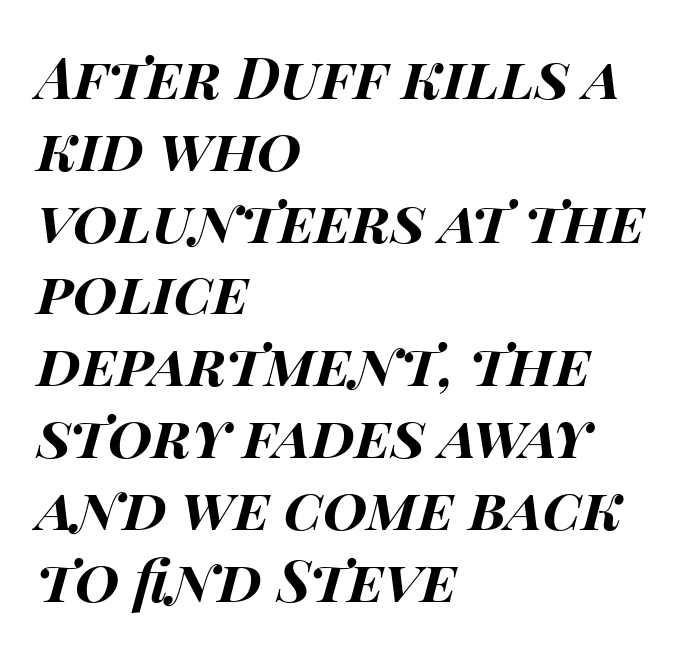
How would I describe the line gaps? Plain and ordinary. These lines are rendered in a variable-pitch font. Quick note: underline off. The passage is arranged the way most books set body copy — flush left. Honestly, the letter spacing is just normal — you wouldn't notice it.
